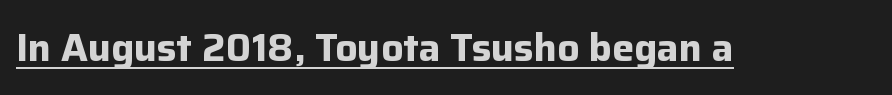
Q: Is the text bold? A: Yes.
Q: Is the text italic (slanted)? A: No, it is upright.
Q: Is the typeface a serif or a sans-serif typeface? A: Sans-serif.
Q: Is the text underlined? A: Yes.
Q: Is the spacing between letters normal or unusually wide? A: Normal.
Q: Width (condensed, normal, or wide)? A: Normal.
Q: Stroke contrast? A: Low.
Q: x-height? A: Medium.
Q: Monospaced? A: No.
